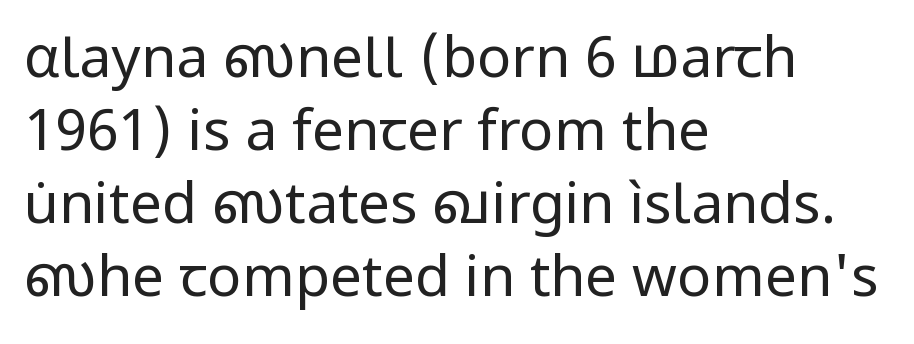
{"serif": "no", "italic": "no", "bold": "no", "weight": "regular", "width": "normal", "stroke_contrast": "low", "x_height": "medium", "monospaced": "no", "underline": "no", "align": "left", "line_spacing": "normal", "line_spacing_ratio": 1.28, "letter_spacing": "normal", "letter_spacing_em": 0.0, "glyph_px": 57}
